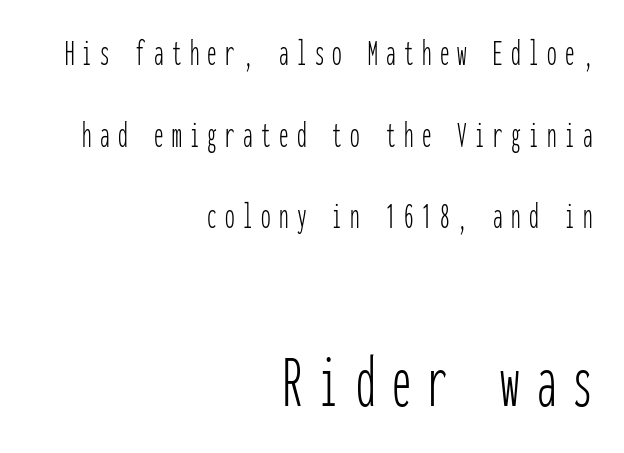
This sample has the even, mechanical cadence of fixed-width lettering. The gap between lines stays unmarked. Airy leading. To sum up the face: it is a sans, with no serifs. Visually the block forms a straight wall on the right and a jagged coastline on the left.
